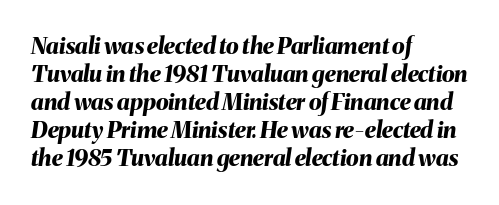
Just letters on the line, the space beneath them empty. Glyph-to-glyph distance matches everyday printed text. Quick note: italic. Stroke thickness is high; the sample reads as a true bold. The lines are quadded left.
